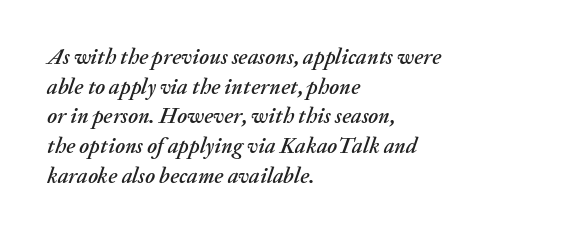
Q: Is the text italic (slanted)? A: Yes, it leans right by about 20 degrees.
Q: Is the text underlined? A: No.
Q: How is the paragraph aligned? A: Left-aligned.
Q: Is the spacing between letters normal or unusually wide? A: Normal.
Q: Is the spacing between lines tight, normal or loose? A: Normal.
